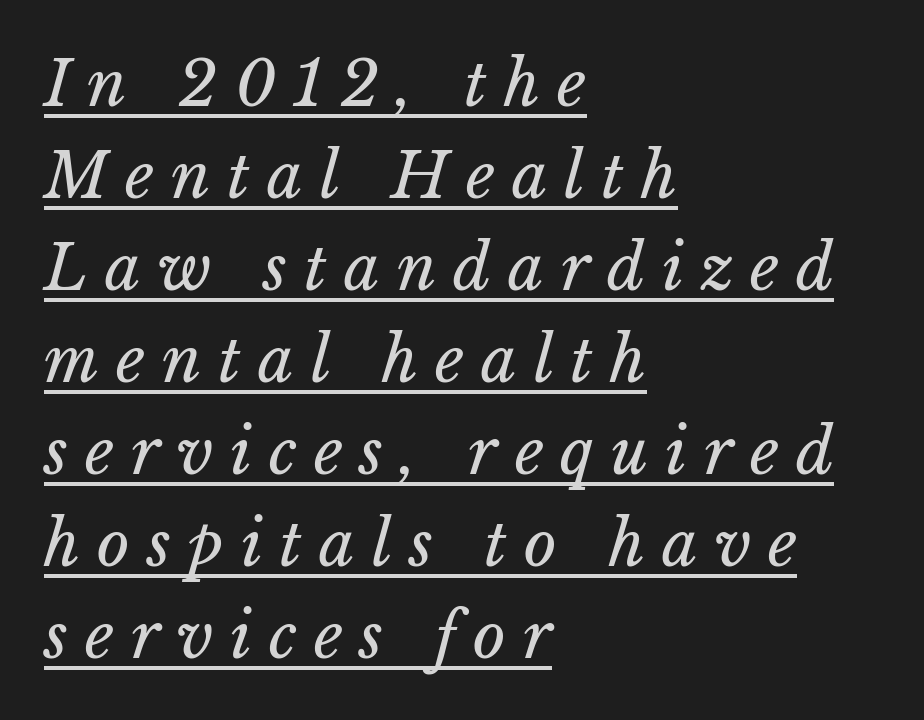
Q: Is the text bold? A: No.
Q: Is the text underlined? A: Yes.
Q: How is the paragraph aligned? A: Left-aligned.
Q: Is the spacing between letters normal or unusually wide? A: Unusually wide.
Q: Is the spacing between lines tight, normal or loose? A: Normal.
Q: Width (condensed, normal, or wide)? A: Normal.
Q: Stroke contrast? A: Low.
Q: x-height? A: Medium.
Q: Monospaced? A: No.
